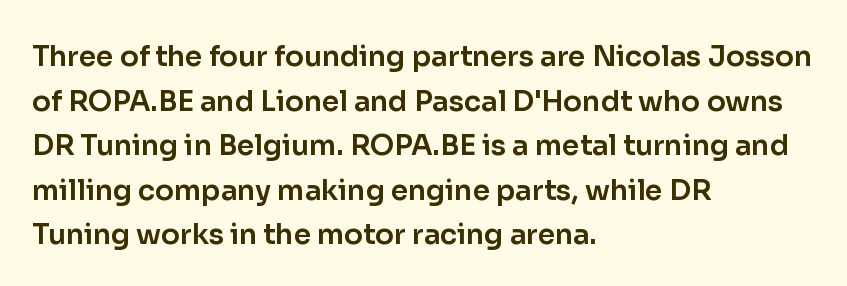
{"serif": "no", "italic": "no", "width": "normal", "stroke_contrast": "low", "x_height": "medium", "monospaced": "no", "underline": "no", "align": "left", "line_spacing": "normal", "line_spacing_ratio": 1.59, "letter_spacing": "normal", "letter_spacing_em": 0.0, "glyph_px": 28}
